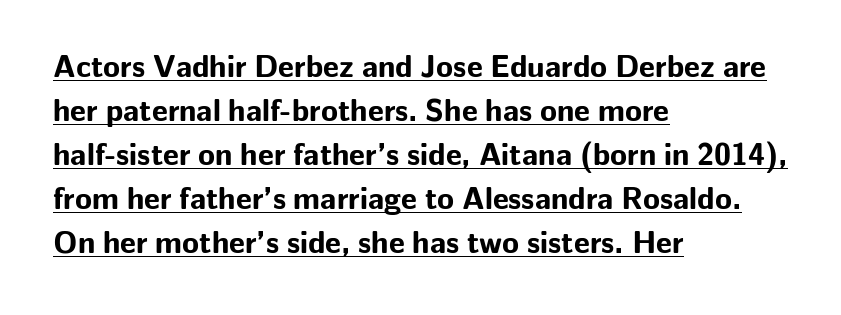
Q: Is the text bold? A: Yes.
Q: Is the text italic (slanted)? A: No, it is upright.
Q: Is the typeface a serif or a sans-serif typeface? A: Sans-serif.
Q: Is the text underlined? A: Yes.
Q: How is the paragraph aligned? A: Left-aligned.
Q: Is the spacing between letters normal or unusually wide? A: Normal.
Q: Is the spacing between lines tight, normal or loose? A: Normal.
Q: Width (condensed, normal, or wide)? A: Normal.
Q: Stroke contrast? A: Low.
Q: x-height? A: Medium.
Q: Monospaced? A: No.
